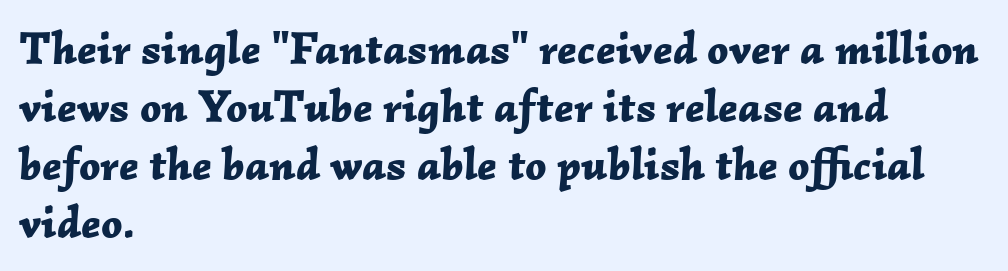
Lines of text with bare space underneath. The rendering applies a slant to the glyphs. The type is set solid horizontally, with unmodified tracking. Whoever set this chose a conventional vertical rhythm. Each letter keeps its own natural width here, so spacing adapts to shape. In terms of weight, the rendering is a true, heavy bold.
